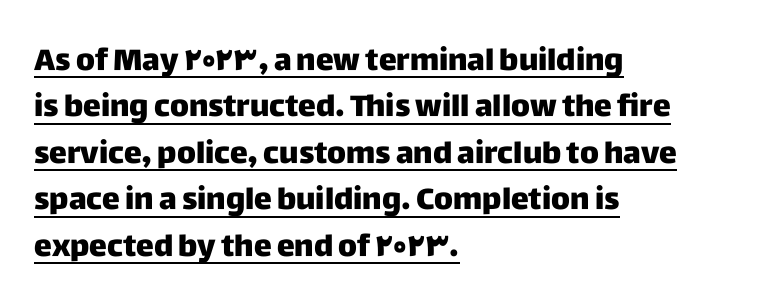
{"serif": "no", "italic": "no", "width": "normal", "stroke_contrast": "low", "x_height": "large", "monospaced": "no", "underline": "yes", "align": "left", "line_spacing": "normal", "line_spacing_ratio": 1.55, "letter_spacing": "normal", "letter_spacing_em": 0.0, "glyph_px": 30}
